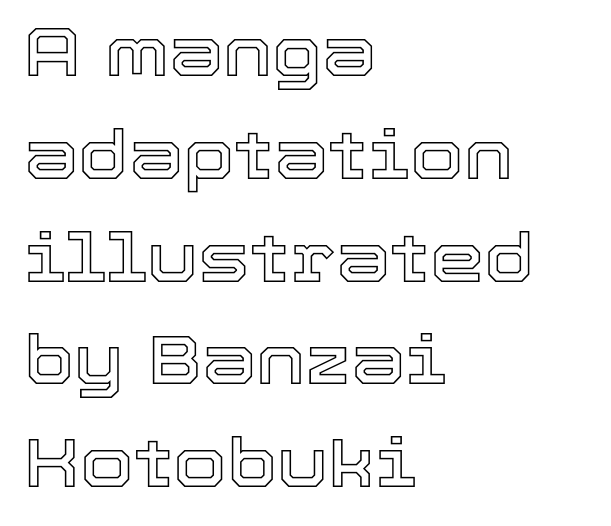
{"italic": "no", "width": "normal", "x_height": "medium", "monospaced": "no", "underline": "no", "align": "left", "line_spacing": "normal", "line_spacing_ratio": 1.49, "letter_spacing": "normal", "letter_spacing_em": 0.0, "glyph_px": 69}
